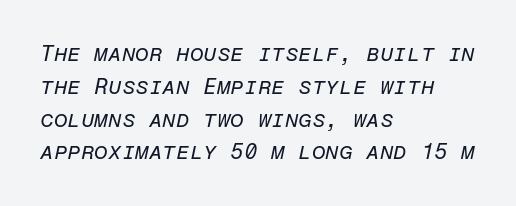
{"italic": "yes", "lean": "right", "slant_degrees": 12, "bold": "no", "underline": "no", "align": "left", "line_spacing": "normal", "line_spacing_ratio": 1.49, "letter_spacing": "normal", "letter_spacing_em": 0.0, "glyph_px": 22}
